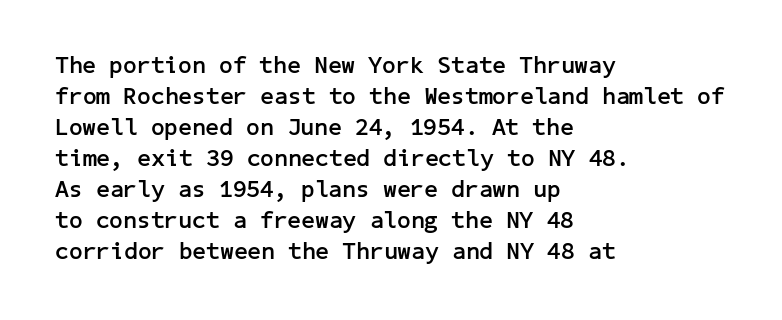
Q: Is the text bold? A: Yes.
Q: Is the text italic (slanted)? A: No, it is upright.
Q: Is the text underlined? A: No.
Q: How is the paragraph aligned? A: Left-aligned.
Q: Is the spacing between letters normal or unusually wide? A: Normal.
Q: Is the spacing between lines tight, normal or loose? A: Normal.
